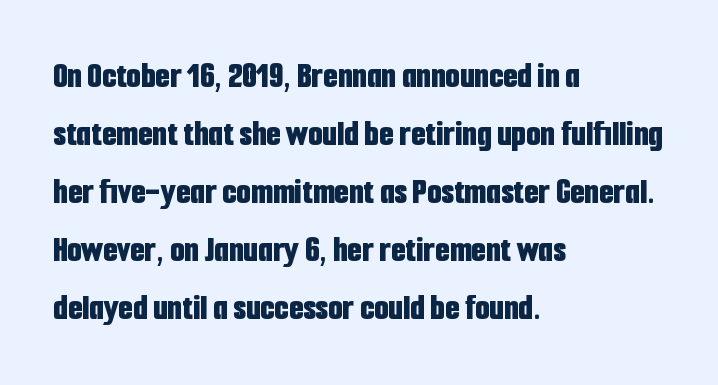
{"serif": "no", "italic": "no", "bold": "yes", "weight": "bold", "width": "condensed", "stroke_contrast": "low", "x_height": "medium", "monospaced": "no", "underline": "no", "align": "left", "line_spacing": "normal", "line_spacing_ratio": 1.57, "letter_spacing": "normal", "letter_spacing_em": 0.0, "glyph_px": 37}
